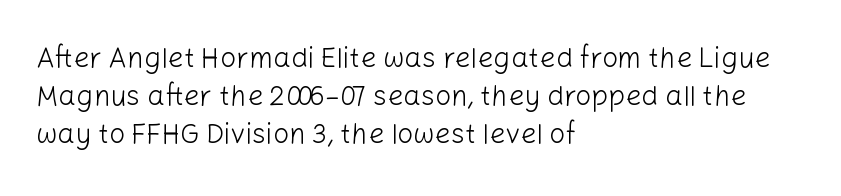
The image shows 28 px light sans-serif type, upright; set left-aligned, normal line spacing (1.35x), normal letter spacing, not underlined; low stroke contrast and a medium x-height.
